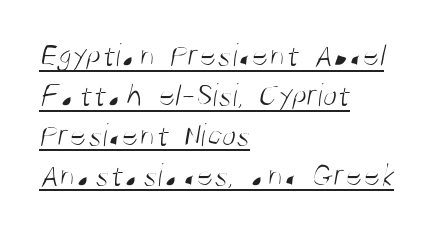
{"serif": "no", "bold": "no", "weight": "light", "width": "condensed", "stroke_contrast": "medium", "x_height": "large", "monospaced": "no", "underline": "yes", "align": "left", "line_spacing_ratio": 1.21, "letter_spacing": "normal", "letter_spacing_em": 0.0, "glyph_px": 33}
